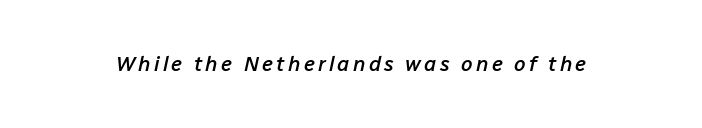
The image shows 21 px text type, italic (leaning right); set not underlined.
